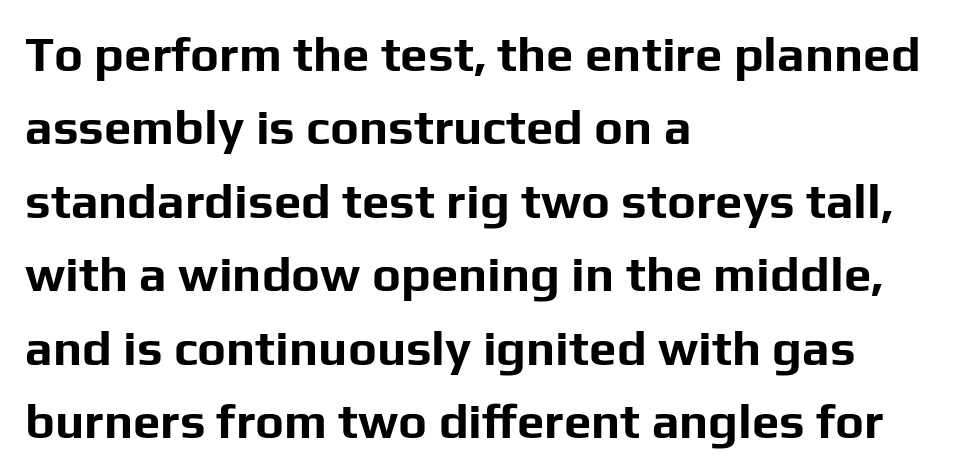
Q: Is the text bold? A: Yes.
Q: Is the text italic (slanted)? A: No, it is upright.
Q: Is the typeface a serif or a sans-serif typeface? A: Sans-serif.
Q: Is the text underlined? A: No.
Q: How is the paragraph aligned? A: Left-aligned.
Q: Is the spacing between letters normal or unusually wide? A: Normal.
Q: Is the spacing between lines tight, normal or loose? A: Normal.
Q: Width (condensed, normal, or wide)? A: Normal.
Q: Stroke contrast? A: Low.
Q: x-height? A: Medium.
Q: Monospaced? A: No.
